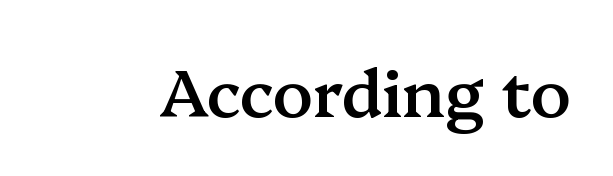
Between one letter and the next there's only the usual sliver of space. When letters stand straight like this, we call the style roman or upright. The area under the type is left untouched. This sample uses a serif face. Look at the stroke-to-counter ratio: somewhat heavy, a semibold.
